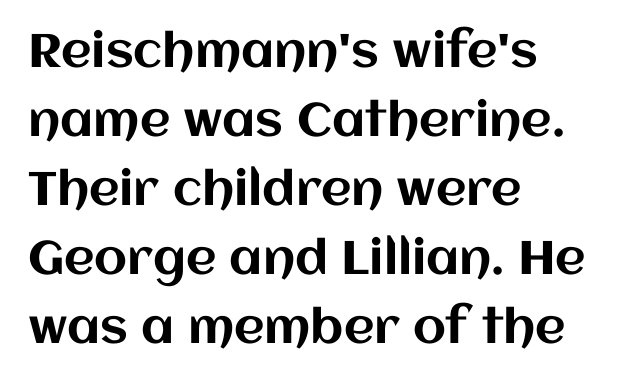
The rows are spaced the way most documents space them. You can tell it's not italic because the verticals are truly vertical. Do the characters align in a grid? No, the font is proportional. Short and long lines alike share a common starting point at left. Nothing unusual about the tracking: characters are spaced as the font intends.
